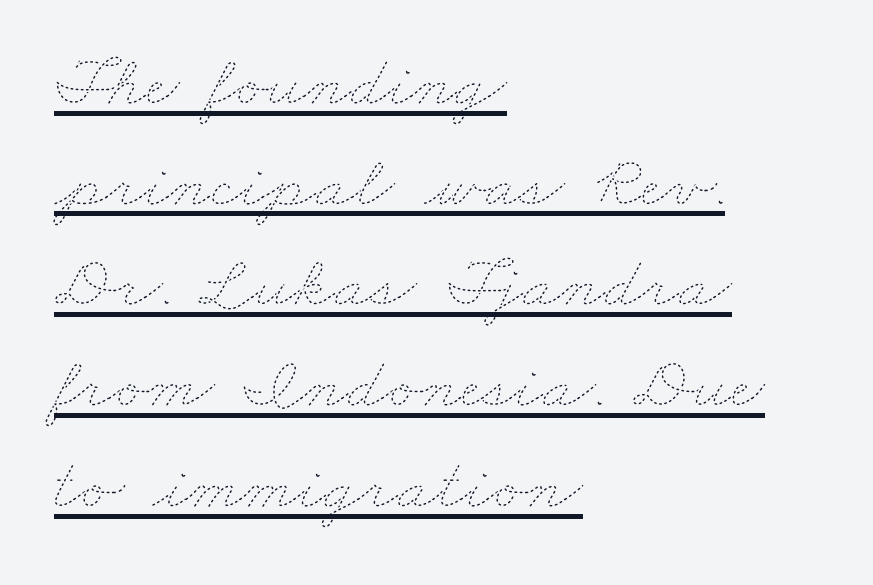
{"bold": "no", "weight": "thin", "width": "wide", "stroke_contrast": "low", "x_height": "small", "monospaced": "no", "underline": "yes", "align": "left", "line_spacing": "normal", "line_spacing_ratio": 1.38, "letter_spacing": "normal", "letter_spacing_em": 0.0, "glyph_px": 73}
